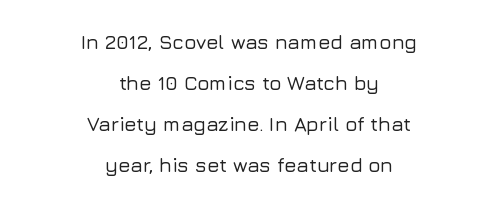
{"italic": "no", "underline": "no", "align": "center", "line_spacing": "loose", "line_spacing_ratio": 2.05, "letter_spacing": "normal", "letter_spacing_em": 0.0, "glyph_px": 20}
